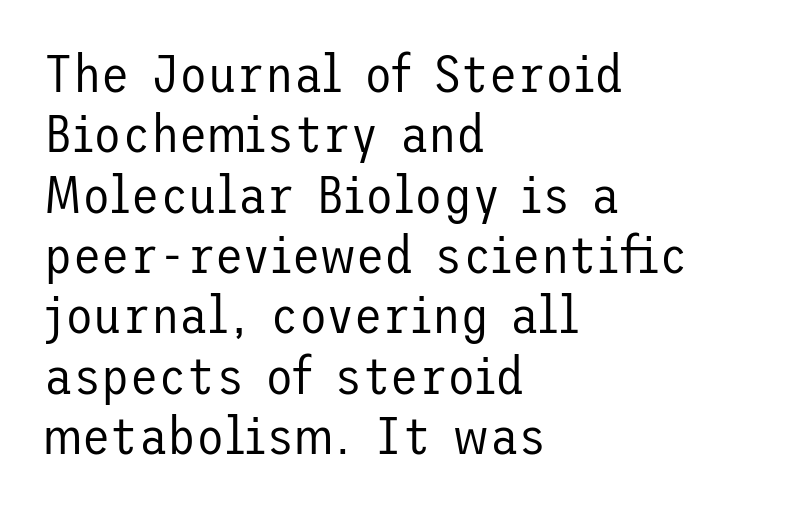
{"serif": "no", "italic": "no", "bold": "no", "weight": "regular", "width": "normal", "stroke_contrast": "low", "x_height": "medium", "underline": "no", "align": "left", "line_spacing_ratio": 1.16, "letter_spacing": "normal", "letter_spacing_em": 0.0, "glyph_px": 52}
